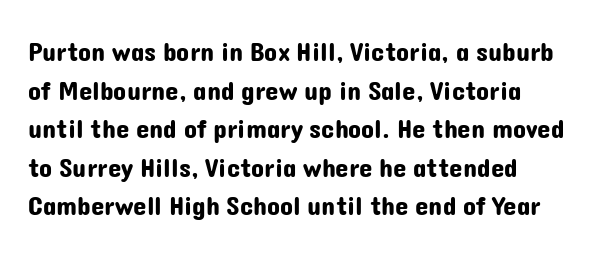
Q: Is the text italic (slanted)? A: No, it is upright.
Q: Is the text underlined? A: No.
Q: How is the paragraph aligned? A: Left-aligned.
Q: Is the spacing between letters normal or unusually wide? A: Normal.
Q: Is the spacing between lines tight, normal or loose? A: Normal.
